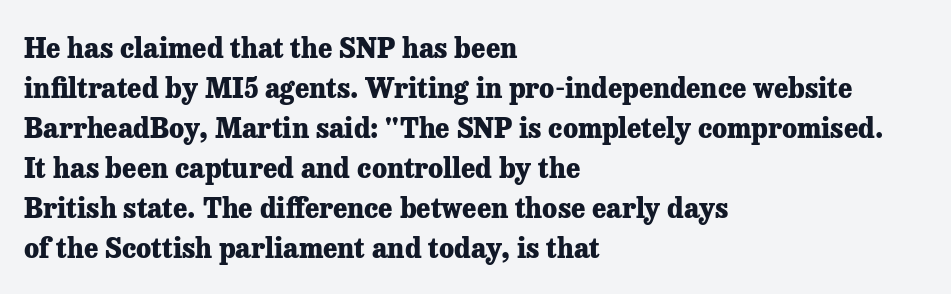
The image shows 27 px bold type, upright; set left-aligned, normal line spacing (1.48x), normal letter spacing, not underlined.
